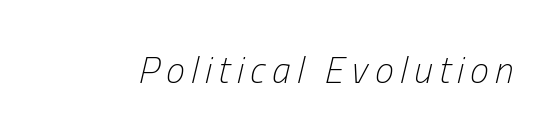
The image shows 38 px light, condensed type, italic (leaning right); set not underlined; low stroke contrast and a medium x-height.
